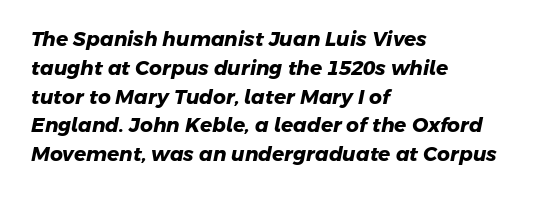
Q: Is the text bold? A: Yes.
Q: Is the text underlined? A: No.
Q: How is the paragraph aligned? A: Left-aligned.
Q: Is the spacing between letters normal or unusually wide? A: Normal.
Q: Is the spacing between lines tight, normal or loose? A: Normal.
